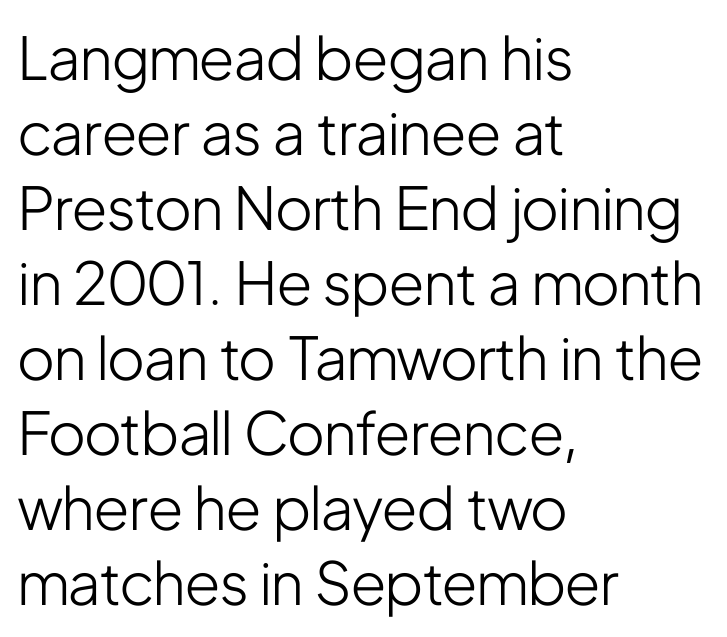
The image shows 59 px light, condensed sans-serif type, upright; set left-aligned, normal line spacing (1.27x), normal letter spacing, not underlined; low stroke contrast and a medium x-height.
